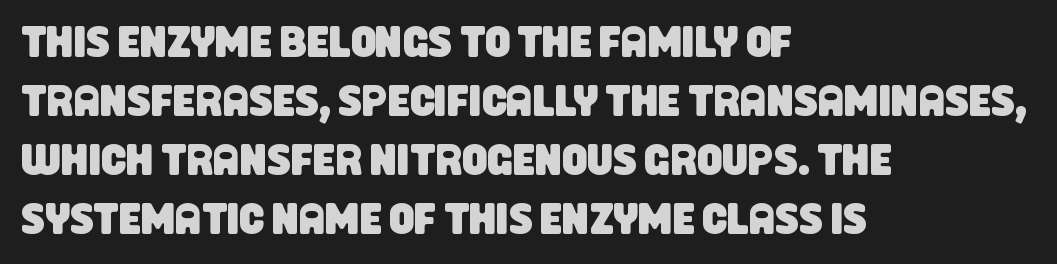
The image shows 44 px condensed sans-serif type; set left-aligned, normal line spacing (1.34x), normal letter spacing, not underlined; low stroke contrast and a large x-height.
